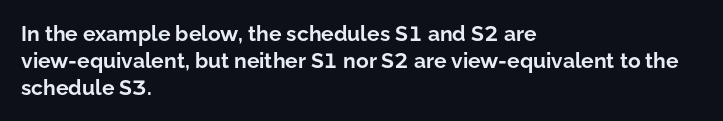
The image shows 21 px bold type, upright; set left-aligned, normal line spacing (1.28x), normal letter spacing, not underlined.
